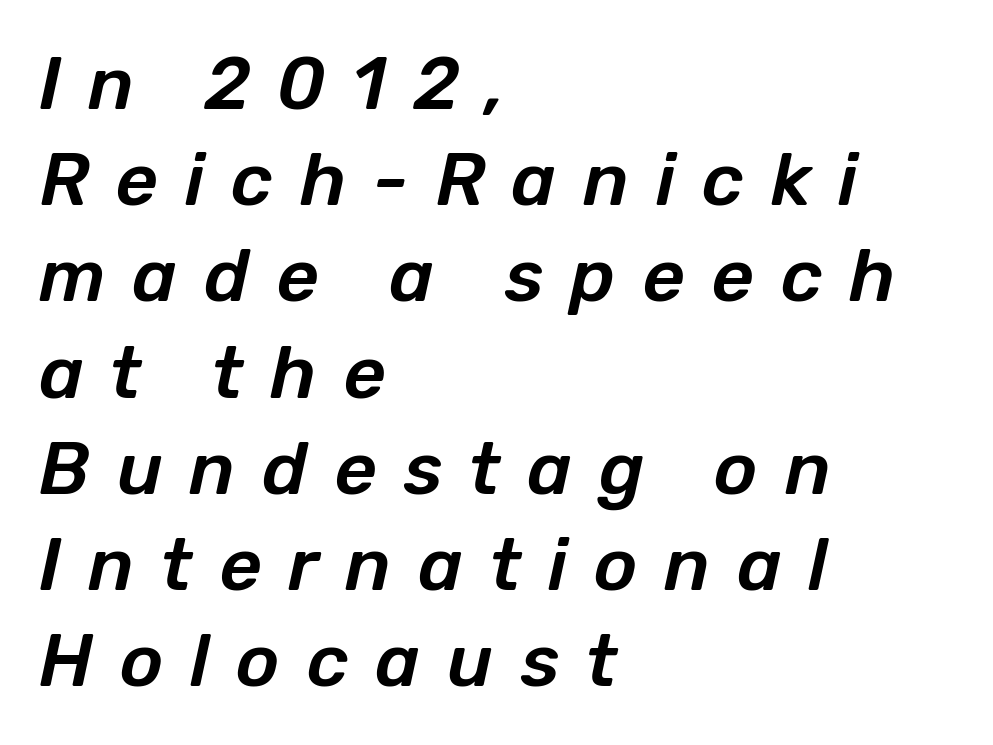
Q: Is the text italic (slanted)? A: Yes, it leans right by about 12 degrees.
Q: Is the text underlined? A: No.
Q: How is the paragraph aligned? A: Left-aligned.
Q: Is the spacing between letters normal or unusually wide? A: Unusually wide.
Q: Is the spacing between lines tight, normal or loose? A: Normal.
Q: Width (condensed, normal, or wide)? A: Normal.
Q: Stroke contrast? A: Low.
Q: x-height? A: Medium.
Q: Monospaced? A: No.
